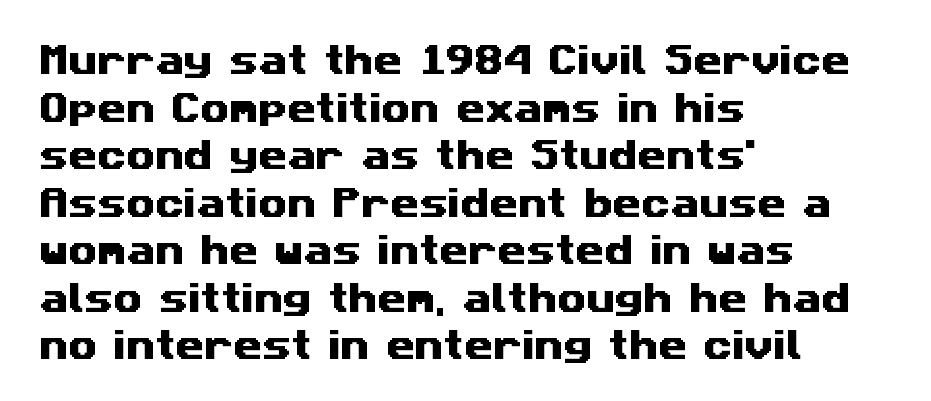
{"serif": "no", "width": "wide", "stroke_contrast": "medium", "x_height": "medium", "monospaced": "no", "underline": "no", "align": "left", "line_spacing": "normal", "line_spacing_ratio": 1.44, "letter_spacing": "normal", "letter_spacing_em": 0.0, "glyph_px": 33}
